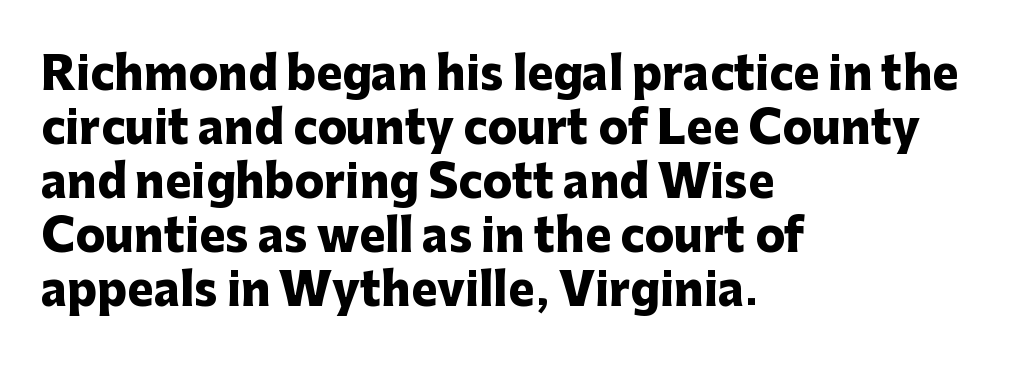
The image shows 44 px heavy sans-serif type, upright; set left-aligned, line spacing 1.23x, normal letter spacing, not underlined; low stroke contrast and a medium x-height.
